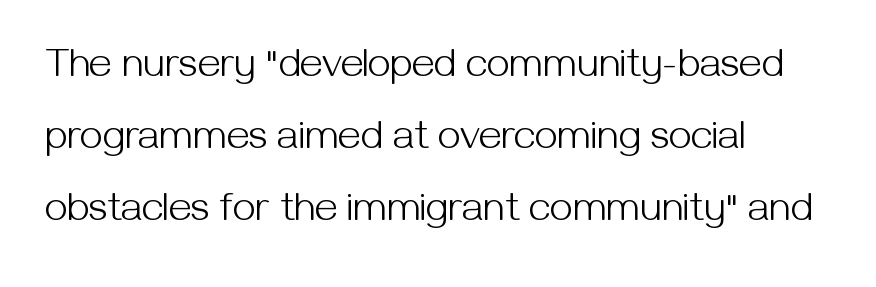
{"serif": "no", "italic": "no", "bold": "no", "weight": "light", "width": "normal", "stroke_contrast": "medium", "x_height": "medium", "monospaced": "no", "underline": "no", "align": "left", "line_spacing_ratio": 1.76, "letter_spacing": "normal", "letter_spacing_em": 0.0, "glyph_px": 41}
